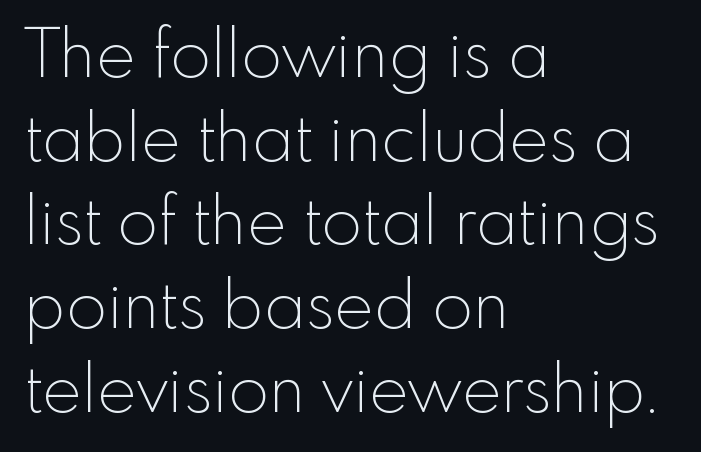
{"serif": "no", "italic": "no", "bold": "no", "weight": "thin", "width": "normal", "x_height": "small", "monospaced": "no", "underline": "no", "align": "left", "line_spacing": "normal", "line_spacing_ratio": 1.25, "letter_spacing": "normal", "letter_spacing_em": 0.0, "glyph_px": 67}
